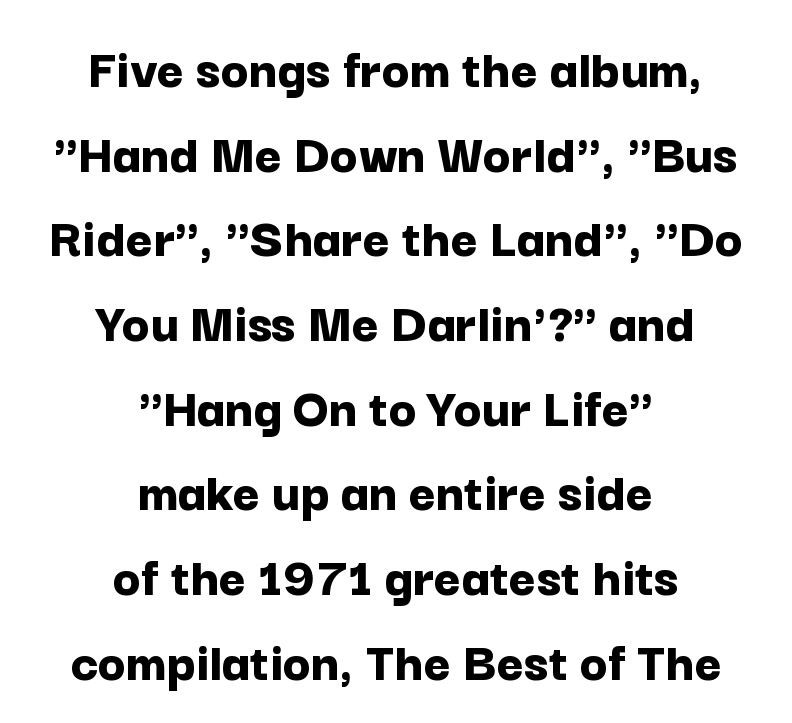
Q: Is the text bold? A: Yes.
Q: Is the text italic (slanted)? A: No, it is upright.
Q: Is the typeface a serif or a sans-serif typeface? A: Sans-serif.
Q: Is the text underlined? A: No.
Q: How is the paragraph aligned? A: Centered.
Q: Is the spacing between letters normal or unusually wide? A: Normal.
Q: Is the spacing between lines tight, normal or loose? A: Normal.
Q: Width (condensed, normal, or wide)? A: Normal.
Q: Stroke contrast? A: Low.
Q: x-height? A: Medium.
Q: Monospaced? A: No.
